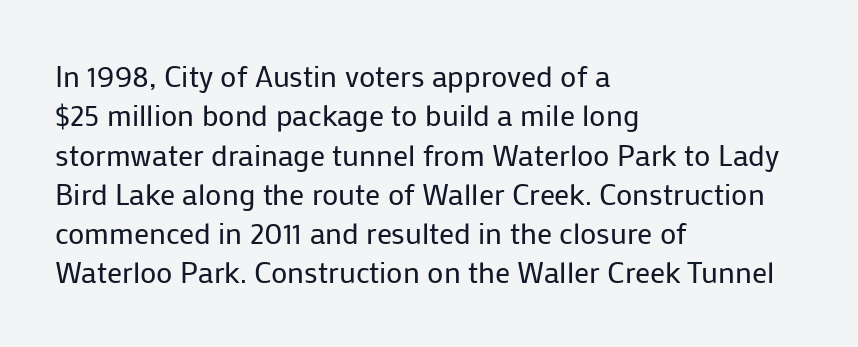
Is the stroke heavy? The answer is a plain regular-or-lighter. Does the copy run flush right? No — it runs flush left. Line spacing here is normal. The letters carry no serifs — their stems end cleanly without finishing strokes. The rendering keeps characters at their native spacing.
